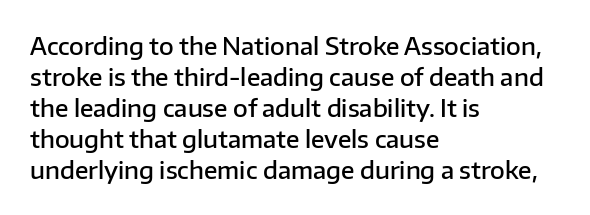
{"italic": "no", "bold": "semi", "underline": "no", "align": "left", "line_spacing": "normal", "line_spacing_ratio": 1.29, "letter_spacing": "normal", "letter_spacing_em": 0.0, "glyph_px": 24}
